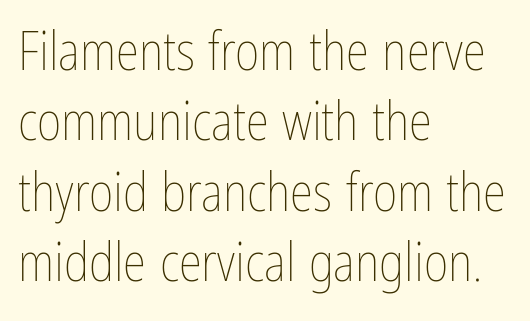
{"italic": "no", "bold": "no", "weight": "thin", "width": "condensed", "stroke_contrast": "low", "x_height": "medium", "monospaced": "no", "underline": "no", "align": "left", "line_spacing": "normal", "line_spacing_ratio": 1.33, "letter_spacing": "normal", "letter_spacing_em": 0.0, "glyph_px": 53}
